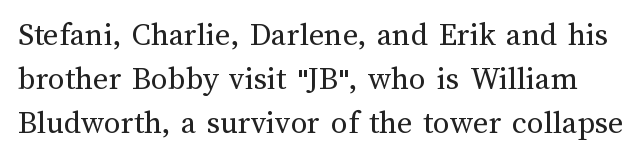
What stands out about the letter spacing? Nothing — it is the standard amount. Underline: absent. Tall strokes in this sample are plumb rather than angled. Leading matches the norm, producing a regular column.
